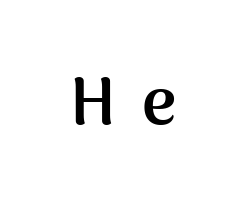
Q: Is the text bold? A: Yes.
Q: Is the text italic (slanted)? A: No, it is upright.
Q: Is the typeface a serif or a sans-serif typeface? A: Sans-serif.
Q: Is the text underlined? A: No.
Q: Is the spacing between letters normal or unusually wide? A: Unusually wide.
Q: Width (condensed, normal, or wide)? A: Normal.
Q: Stroke contrast? A: Medium.
Q: x-height? A: Medium.
Q: Monospaced? A: No.
